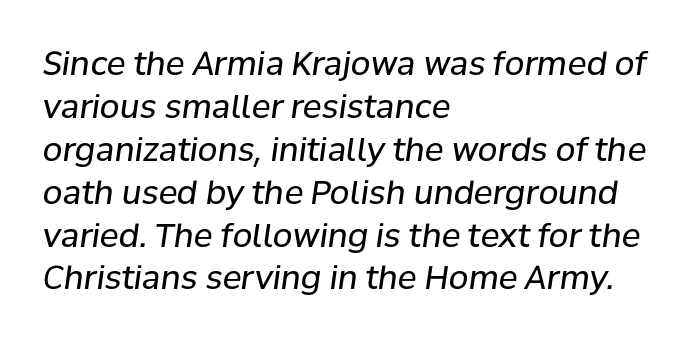
Q: Is the text bold? A: No.
Q: Is the text italic (slanted)? A: Yes, it leans right by about 8 degrees.
Q: Is the text underlined? A: No.
Q: How is the paragraph aligned? A: Left-aligned.
Q: Is the spacing between letters normal or unusually wide? A: Normal.
Q: Is the spacing between lines tight, normal or loose? A: Normal.
Q: Width (condensed, normal, or wide)? A: Normal.
Q: Stroke contrast? A: Low.
Q: x-height? A: Medium.
Q: Monospaced? A: No.
